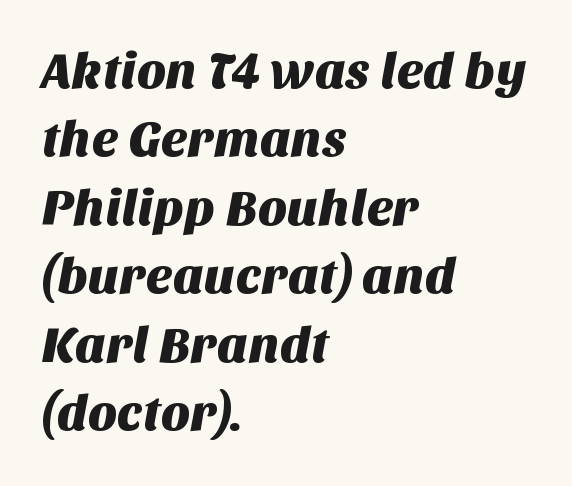
{"serif": "no", "width": "normal", "stroke_contrast": "medium", "x_height": "large", "monospaced": "no", "underline": "no", "align": "left", "line_spacing": "normal", "line_spacing_ratio": 1.37, "letter_spacing": "normal", "letter_spacing_em": 0.0, "glyph_px": 50}
